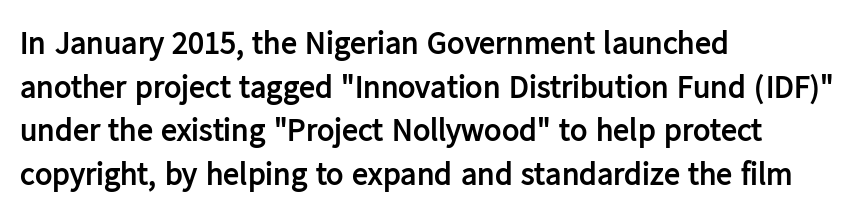
Q: Is the text bold? A: Yes.
Q: Is the text italic (slanted)? A: No, it is upright.
Q: Is the typeface a serif or a sans-serif typeface? A: Sans-serif.
Q: Is the text underlined? A: No.
Q: How is the paragraph aligned? A: Left-aligned.
Q: Is the spacing between letters normal or unusually wide? A: Normal.
Q: Is the spacing between lines tight, normal or loose? A: Normal.
Q: Width (condensed, normal, or wide)? A: Normal.
Q: Stroke contrast? A: Low.
Q: x-height? A: Medium.
Q: Monospaced? A: No.
